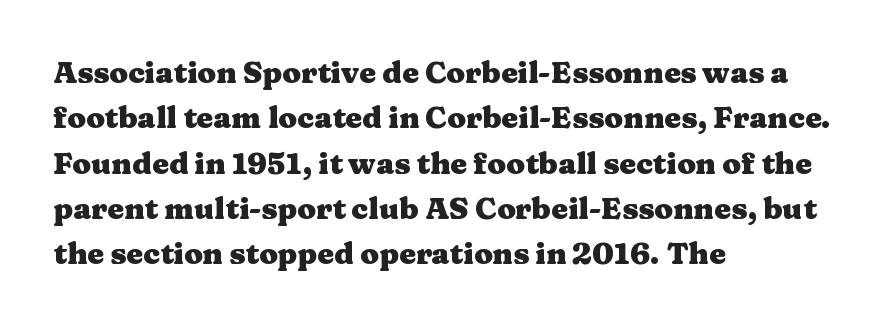
The image shows 30 px heavy, wide serif type, upright; set left-aligned, normal line spacing (1.51x), normal letter spacing, not underlined; medium stroke contrast and a medium x-height.
